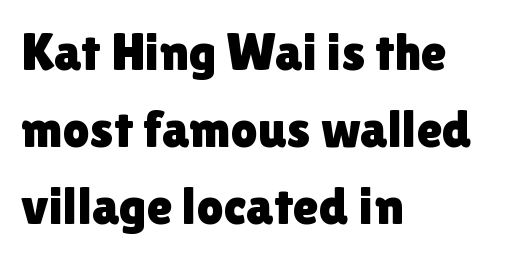
The image shows 53 px sans-serif type, upright; set left-aligned, normal line spacing (1.45x), normal letter spacing, not underlined; a medium x-height.
